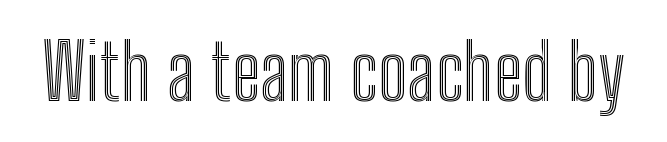
{"italic": "no", "width": "condensed", "x_height": "medium", "monospaced": "no", "underline": "no", "letter_spacing": "normal", "letter_spacing_em": 0.0, "glyph_px": 78}
